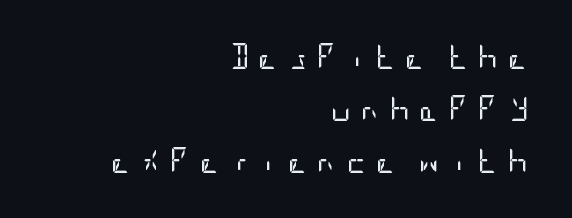
{"italic": "no", "bold": "no", "underline": "no", "align": "right", "line_spacing": "loose", "line_spacing_ratio": 2.09, "letter_spacing": "wide", "letter_spacing_em": 0.36, "glyph_px": 25}
